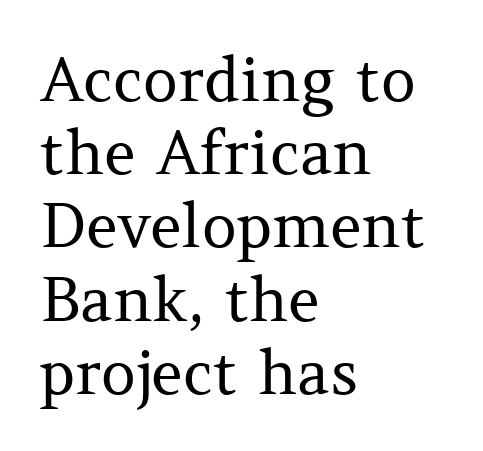
The image shows 61 px regular-weight serif type, upright; set left-aligned, line spacing 1.2x, normal letter spacing, not underlined; medium stroke contrast and a medium x-height.
